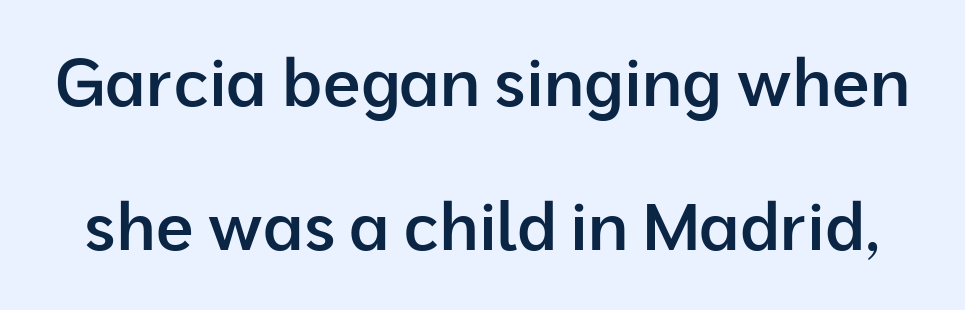
The image shows 66 px semibold sans-serif type, upright; set loose line spacing (2.18x), normal letter spacing, not underlined; low stroke contrast and a medium x-height.
